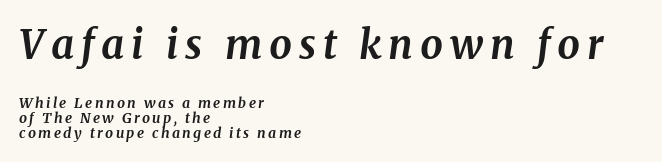
The image shows 40 px bold serif type, italic (leaning right); set left-aligned, tight line spacing (1.08x), not underlined; the first (top) block is 2.86x larger; medium stroke contrast and a medium x-height.
